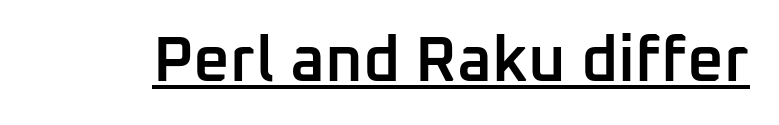
As a designer I'd log this as weight 600, semibold. It's the straight-up-and-down kind of type. The face used here is rendered with its standard letterfit. The rendering shows plain stroke endings on the letterforms — a sans-serif design.
